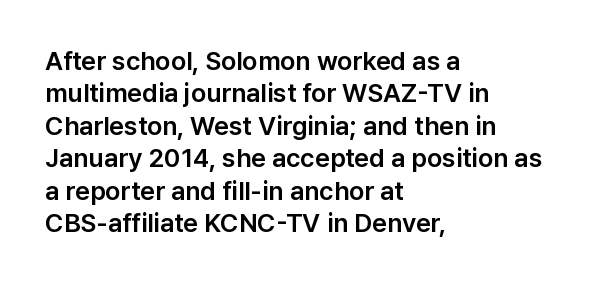
The image shows 26 px text type, upright; set left-aligned, normal line spacing (1.25x), normal letter spacing, not underlined.
